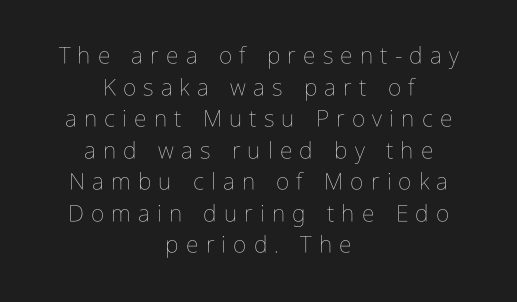
These lines are centered, leaving both edges ragged. The font's upright variant was chosen for this text. Is the stroke heavy? The answer is a plain regular-or-lighter. Anything drawn beneath the words? Only blank space.
